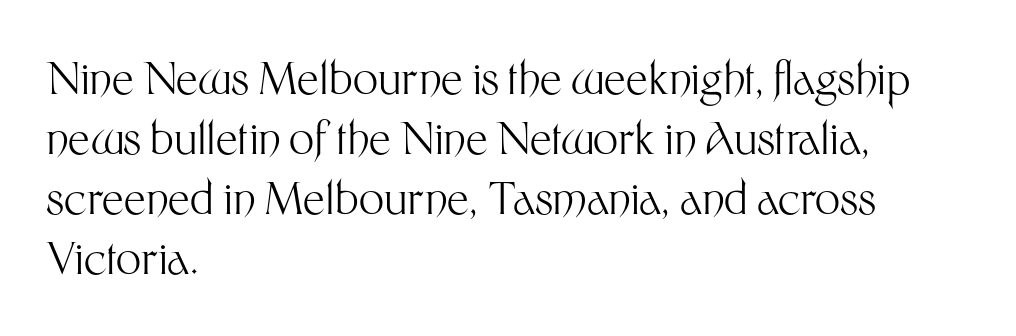
{"serif": "no", "italic": "no", "bold": "no", "weight": "light", "width": "normal", "stroke_contrast": "medium", "x_height": "medium", "monospaced": "no", "underline": "no", "align": "left", "line_spacing": "normal", "line_spacing_ratio": 1.36, "letter_spacing": "normal", "letter_spacing_em": 0.0, "glyph_px": 44}
